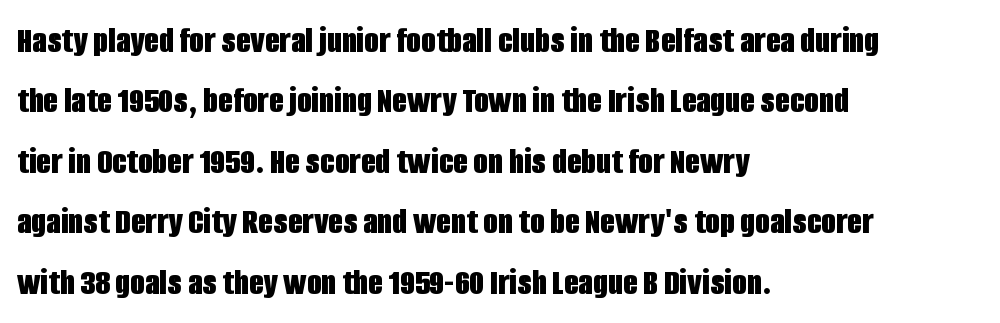
Q: Is the text bold? A: Yes.
Q: Is the text italic (slanted)? A: No, it is upright.
Q: Is the typeface a serif or a sans-serif typeface? A: Sans-serif.
Q: Is the text underlined? A: No.
Q: How is the paragraph aligned? A: Left-aligned.
Q: Is the spacing between letters normal or unusually wide? A: Normal.
Q: Is the spacing between lines tight, normal or loose? A: Normal.
Q: Width (condensed, normal, or wide)? A: Condensed.
Q: Stroke contrast? A: Low.
Q: x-height? A: Large.
Q: Monospaced? A: No.
